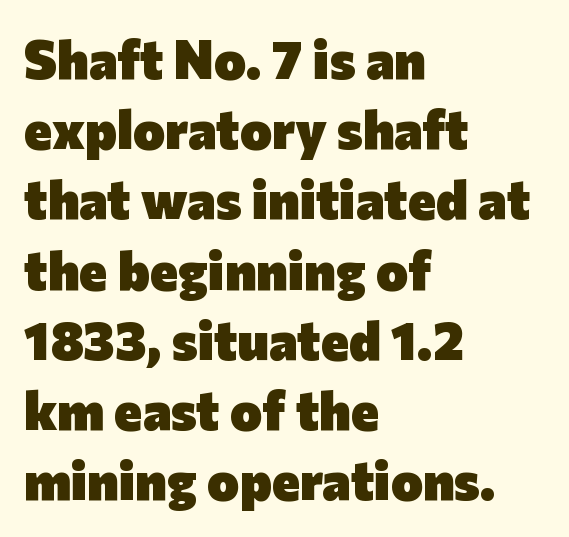
Q: Is the text bold? A: Yes.
Q: Is the text italic (slanted)? A: No, it is upright.
Q: Is the typeface a serif or a sans-serif typeface? A: Sans-serif.
Q: Is the text underlined? A: No.
Q: How is the paragraph aligned? A: Left-aligned.
Q: Is the spacing between letters normal or unusually wide? A: Normal.
Q: Is the spacing between lines tight, normal or loose? A: Normal.
Q: Width (condensed, normal, or wide)? A: Normal.
Q: Stroke contrast? A: Low.
Q: x-height? A: Medium.
Q: Monospaced? A: No.
